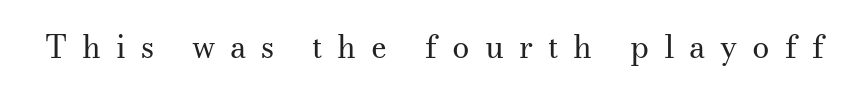
Q: Is the text bold? A: No.
Q: Is the text italic (slanted)? A: No, it is upright.
Q: Is the typeface a serif or a sans-serif typeface? A: Serif.
Q: Is the text underlined? A: No.
Q: Is the spacing between letters normal or unusually wide? A: Unusually wide.
Q: Width (condensed, normal, or wide)? A: Normal.
Q: Stroke contrast? A: Medium.
Q: x-height? A: Small.
Q: Monospaced? A: No.
